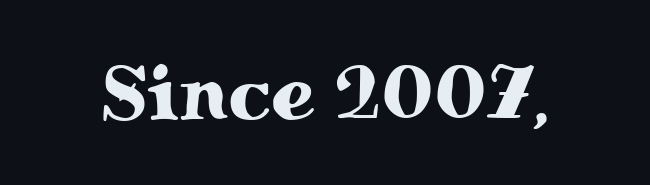
Q: Is the text italic (slanted)? A: No, it is upright.
Q: Is the typeface a serif or a sans-serif typeface? A: Serif.
Q: Is the text underlined? A: No.
Q: Is the spacing between letters normal or unusually wide? A: Normal.
Q: Width (condensed, normal, or wide)? A: Wide.
Q: Stroke contrast? A: Medium.
Q: x-height? A: Small.
Q: Monospaced? A: No.
